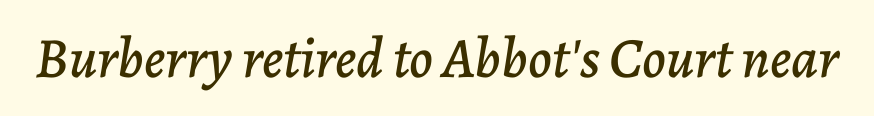
The glyphs look as if they've been sheared to an angle. You could not count columns in this text — the font is proportionally spaced. Anything drawn beneath the words? Only blank space. The gaps between neighbouring characters are ordinary and unremarkable.
